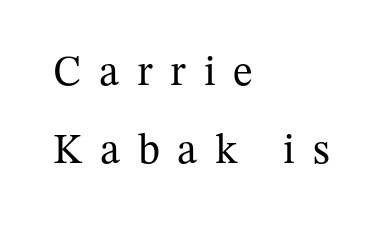
{"serif": "yes", "italic": "no", "bold": "no", "weight": "regular", "width": "normal", "stroke_contrast": "medium", "x_height": "medium", "monospaced": "no", "underline": "no", "align": "left", "line_spacing_ratio": 1.85, "letter_spacing": "wide", "letter_spacing_em": 0.42, "glyph_px": 42}
